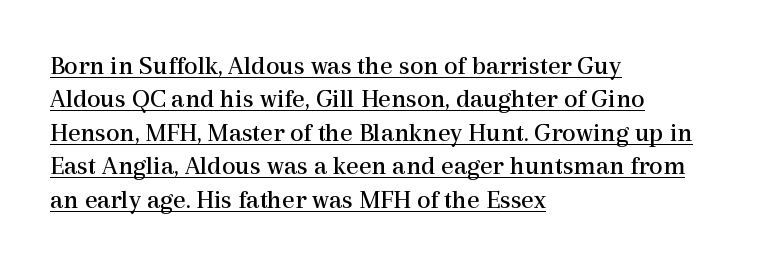
Stem width sits at or under what a default text font uses. Underlined type. One-word summary of the alignment: left. Tracking here is standard; glyphs follow each other at the usual distance.
